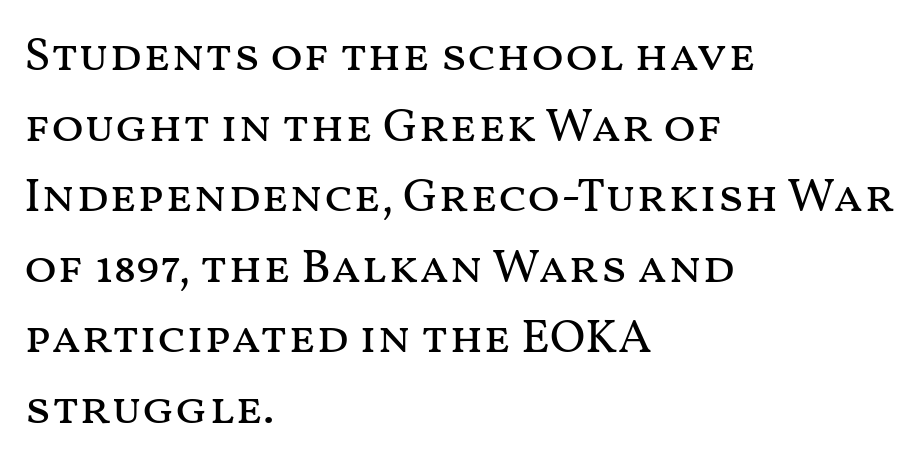
The image shows 48 px regular-weight, wide type, upright; set left-aligned, normal line spacing (1.47x), normal letter spacing, not underlined; medium stroke contrast and a medium x-height.
